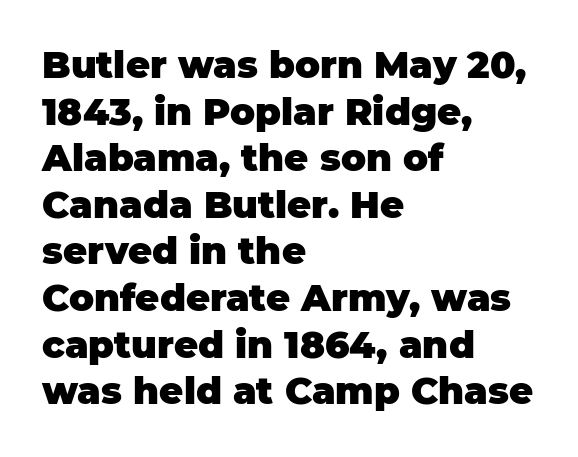
The face used here is proportionally spaced, like ordinary book or web type. Every character sits straight up, as roman type does. Bold? Absolutely — the strokes are thick and heavy. Regular leading. In terms of letterspacing, this is plain default setting. Rule under the text: the space is simply empty.
